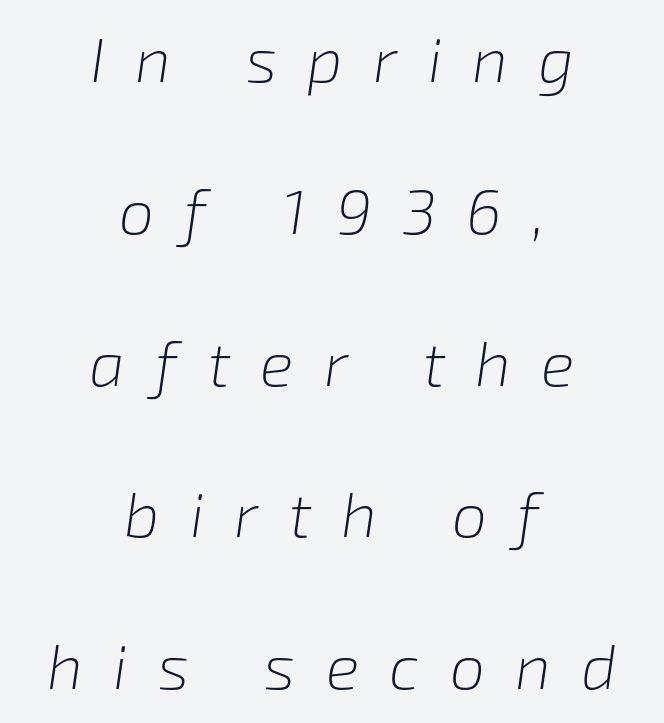
Q: Is the text bold? A: No.
Q: Is the text italic (slanted)? A: Yes, it leans right by about 8 degrees.
Q: Is the text underlined? A: No.
Q: How is the paragraph aligned? A: Centered.
Q: Is the spacing between letters normal or unusually wide? A: Unusually wide.
Q: Is the spacing between lines tight, normal or loose? A: Loose.
Q: Width (condensed, normal, or wide)? A: Normal.
Q: Stroke contrast? A: Low.
Q: x-height? A: Medium.
Q: Monospaced? A: No.
